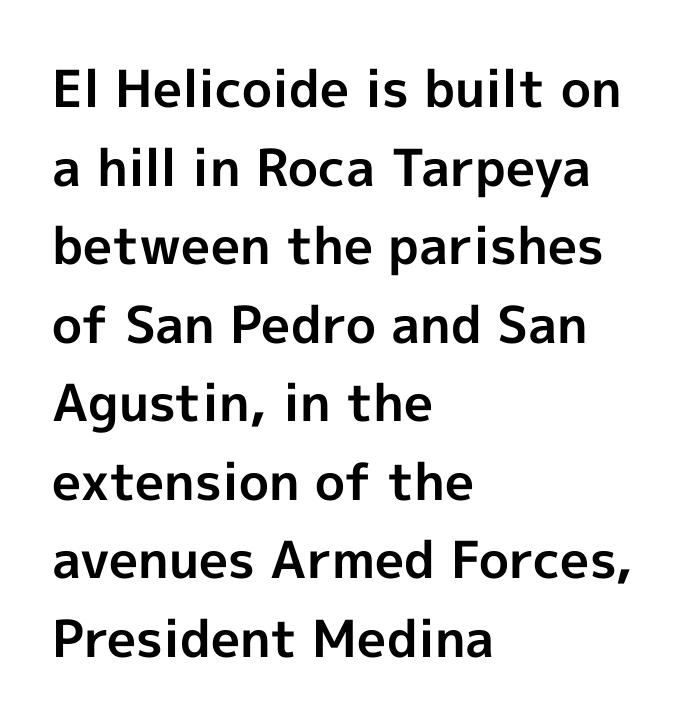
{"serif": "no", "italic": "no", "bold": "yes", "weight": "bold", "width": "normal", "x_height": "medium", "monospaced": "no", "underline": "no", "align": "left", "line_spacing": "normal", "line_spacing_ratio": 1.54, "letter_spacing": "normal", "letter_spacing_em": 0.0, "glyph_px": 51}
